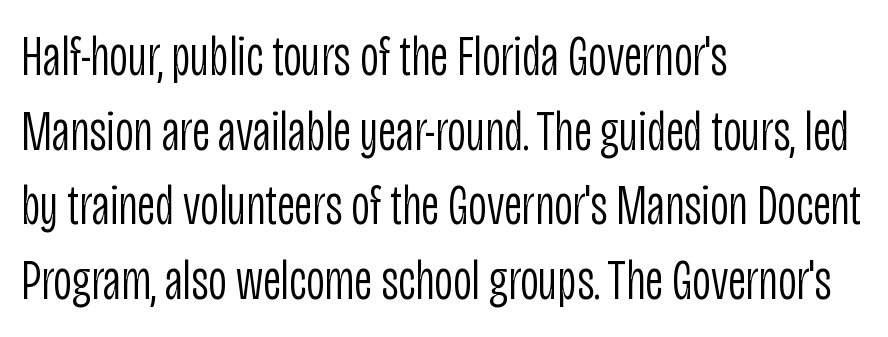
{"serif": "no", "italic": "no", "bold": "no", "weight": "light", "width": "condensed", "stroke_contrast": "low", "x_height": "large", "monospaced": "no", "underline": "no", "align": "left", "line_spacing": "normal", "line_spacing_ratio": 1.31, "letter_spacing": "normal", "letter_spacing_em": 0.0, "glyph_px": 57}
